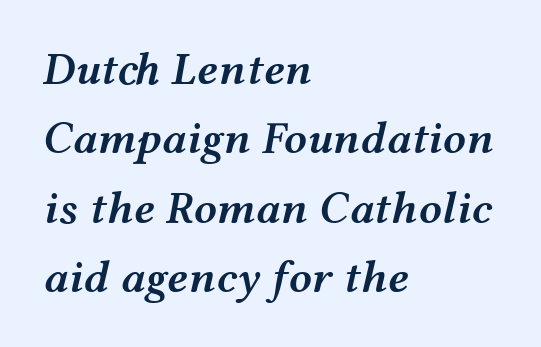
This sample uses plain, unmodified letter spacing. Does the leading feel generous? No, just average. Quick note: italic. Casual observation: everything's shoved over to the left. What weight is shown? A semibold, between regular and bold. Proportional: the letters do not fall into vertical columns.
